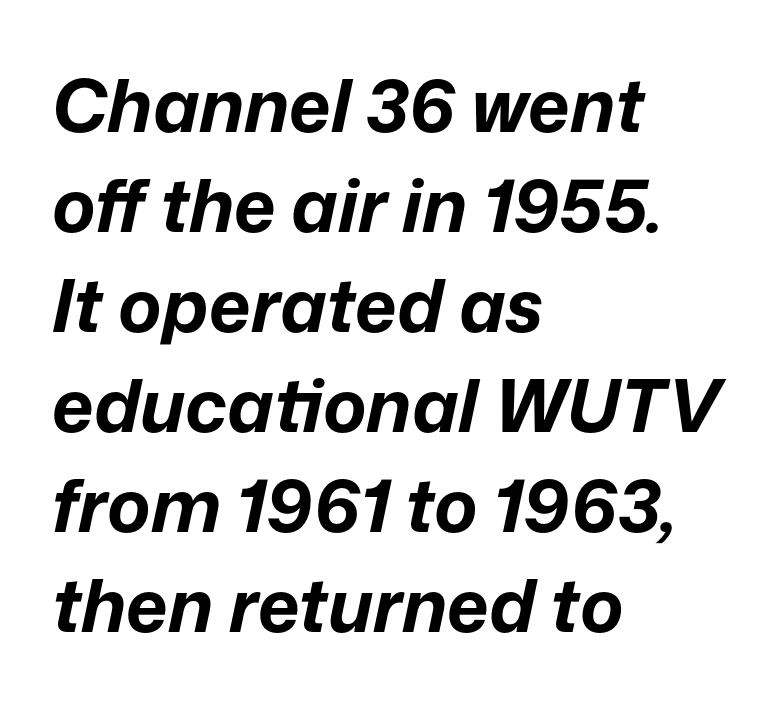
{"italic": "yes", "lean": "right", "slant_degrees": 12, "bold": "yes", "weight": "bold", "width": "normal", "stroke_contrast": "low", "x_height": "medium", "monospaced": "no", "underline": "no", "align": "left", "line_spacing": "normal", "line_spacing_ratio": 1.37, "letter_spacing": "normal", "letter_spacing_em": 0.0, "glyph_px": 73}
